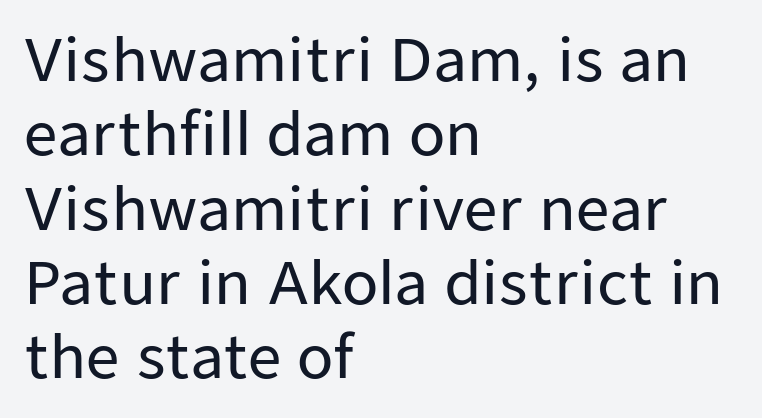
{"serif": "no", "italic": "no", "width": "normal", "stroke_contrast": "low", "x_height": "medium", "monospaced": "no", "underline": "no", "align": "left", "line_spacing": "normal", "line_spacing_ratio": 1.26, "letter_spacing": "normal", "letter_spacing_em": 0.0, "glyph_px": 59}
